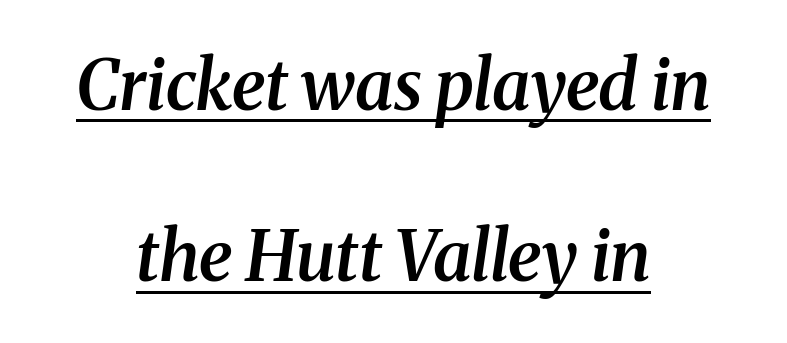
Does extra space separate the letters? No, they use regular spacing. Serif or sans? Serif — the stroke terminals have little feet. Slanted lettering throughout. Does the copy run flush right? No — it is centered line by line.
